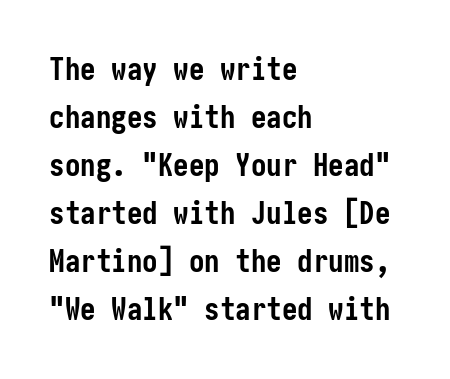
Q: Is the text bold? A: Yes.
Q: Is the text italic (slanted)? A: No, it is upright.
Q: Is the typeface a serif or a sans-serif typeface? A: Sans-serif.
Q: Is the text underlined? A: No.
Q: How is the paragraph aligned? A: Left-aligned.
Q: Is the spacing between letters normal or unusually wide? A: Normal.
Q: Is the spacing between lines tight, normal or loose? A: Normal.
Q: Width (condensed, normal, or wide)? A: Condensed.
Q: Stroke contrast? A: Low.
Q: x-height? A: Medium.
